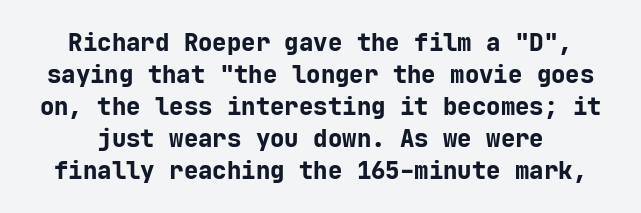
The image shows 24 px bold type, upright; set normal line spacing (1.33x), normal letter spacing, not underlined.
